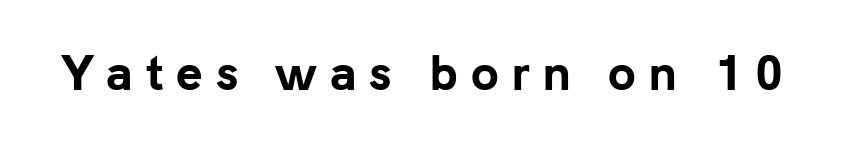
Examine the stroke ends and you'll find no serifs. This is roman type, the default non-slanted kind. Lines of text with bare space underneath. Each letter keeps its own natural width here, so spacing adapts to shape.
